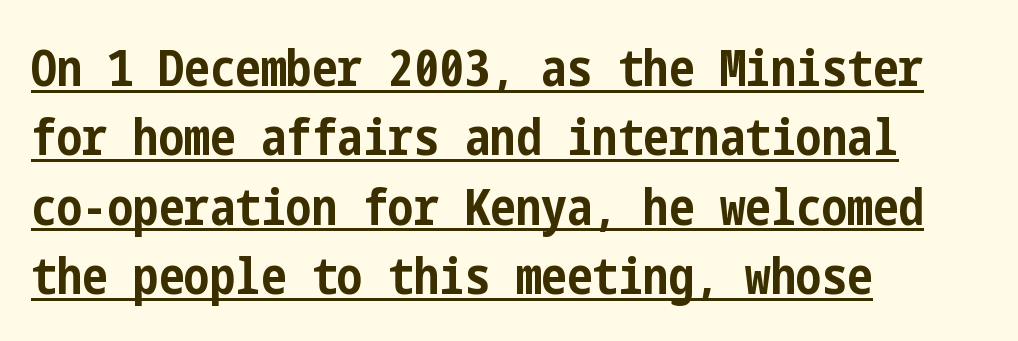
The passage shown stacks its lines at a standard gap. If you drew a line through each stem, it would be perfectly vertical. Nobody touched the tracking dial on this one. Regarding serifs, this sample does without them.
